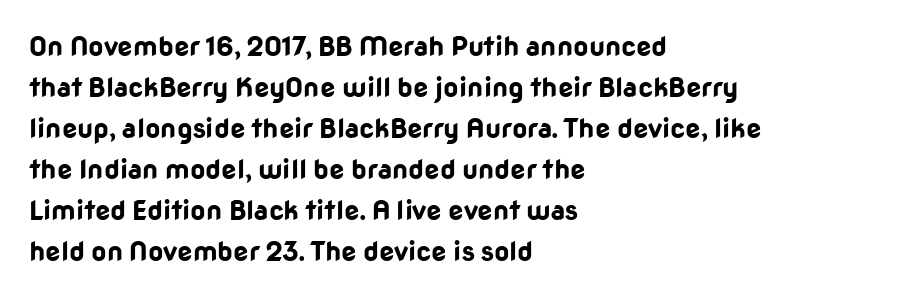
The image shows 27 px bold type, upright; set left-aligned, normal line spacing (1.52x), normal letter spacing, not underlined.
